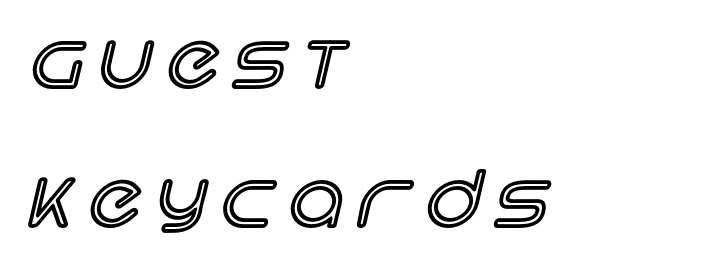
Q: Is the text italic (slanted)? A: Yes.
Q: Is the text underlined? A: No.
Q: How is the paragraph aligned? A: Left-aligned.
Q: Is the spacing between letters normal or unusually wide? A: Unusually wide.
Q: Width (condensed, normal, or wide)? A: Normal.
Q: x-height? A: Large.
Q: Monospaced? A: No.
